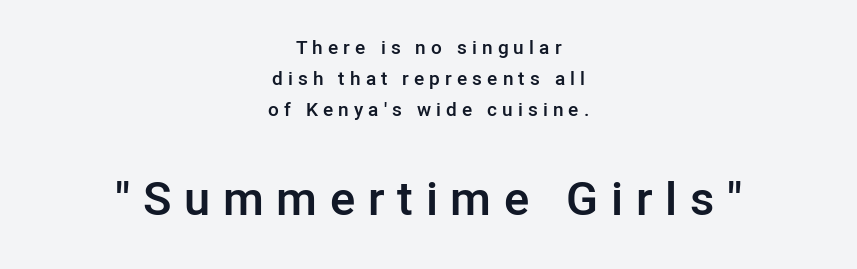
These lines sit exactly where default settings would place them. Small over large — that's the arrangement of the two blocks here. Leftover space on each line is divided equally before and after the words. The gap between lines stays unmarked. The typeface chosen for these lines omits serifs.
